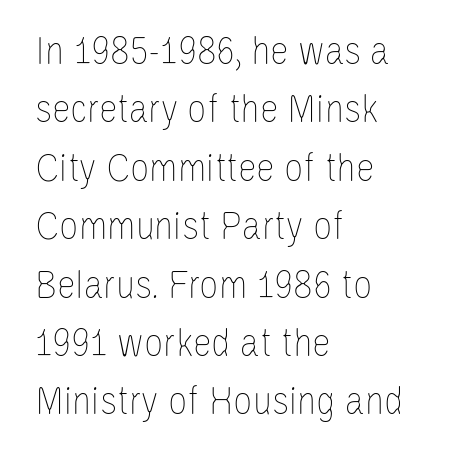
{"italic": "no", "bold": "no", "weight": "thin", "width": "condensed", "stroke_contrast": "low", "x_height": "large", "monospaced": "no", "underline": "no", "align": "left", "line_spacing": "normal", "line_spacing_ratio": 1.39, "letter_spacing": "normal", "letter_spacing_em": 0.0, "glyph_px": 42}
